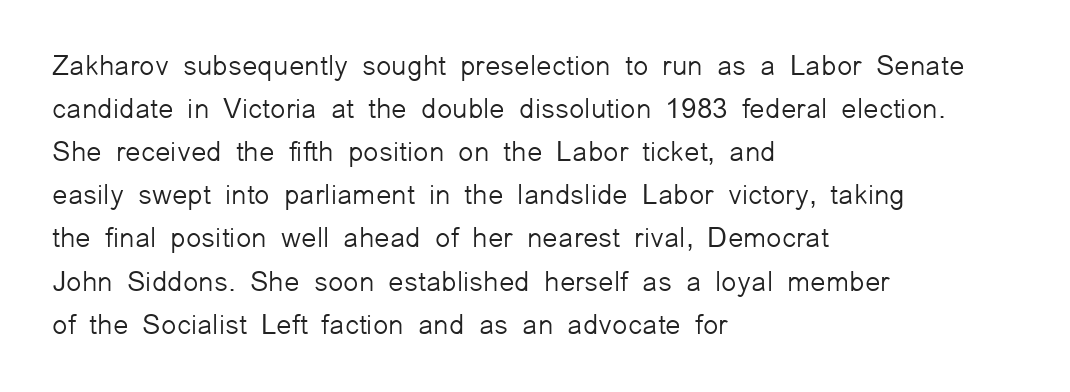
Q: Is the text bold? A: No.
Q: Is the text italic (slanted)? A: No, it is upright.
Q: Is the typeface a serif or a sans-serif typeface? A: Sans-serif.
Q: Is the text underlined? A: No.
Q: How is the paragraph aligned? A: Left-aligned.
Q: Is the spacing between letters normal or unusually wide? A: Normal.
Q: Is the spacing between lines tight, normal or loose? A: Normal.
Q: Width (condensed, normal, or wide)? A: Normal.
Q: Stroke contrast? A: Low.
Q: x-height? A: Medium.
Q: Monospaced? A: No.
